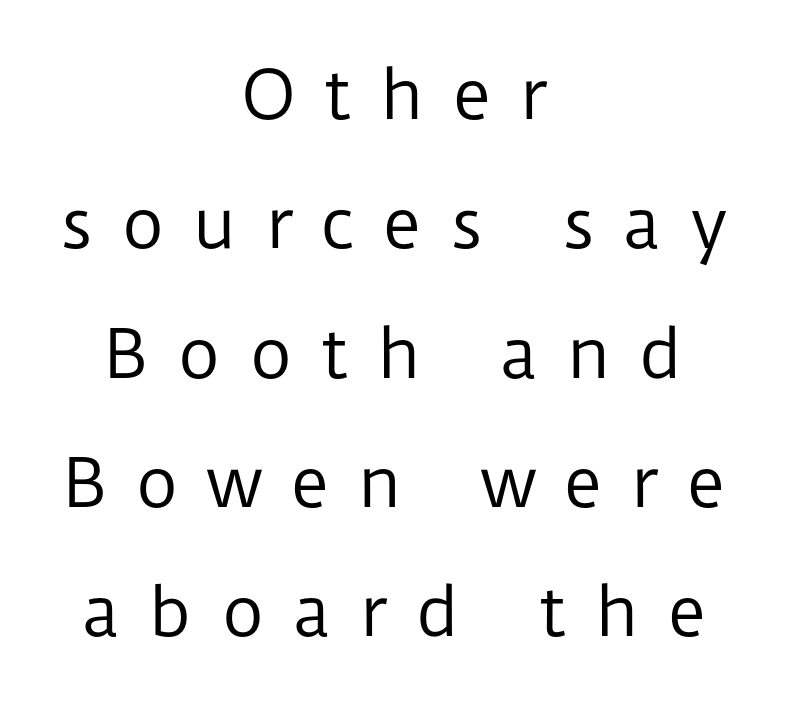
Q: Is the text bold? A: No.
Q: Is the text italic (slanted)? A: No, it is upright.
Q: Is the typeface a serif or a sans-serif typeface? A: Sans-serif.
Q: Is the text underlined? A: No.
Q: How is the paragraph aligned? A: Centered.
Q: Is the spacing between letters normal or unusually wide? A: Unusually wide.
Q: Is the spacing between lines tight, normal or loose? A: Loose.
Q: Width (condensed, normal, or wide)? A: Normal.
Q: Stroke contrast? A: Low.
Q: x-height? A: Medium.
Q: Monospaced? A: No.
